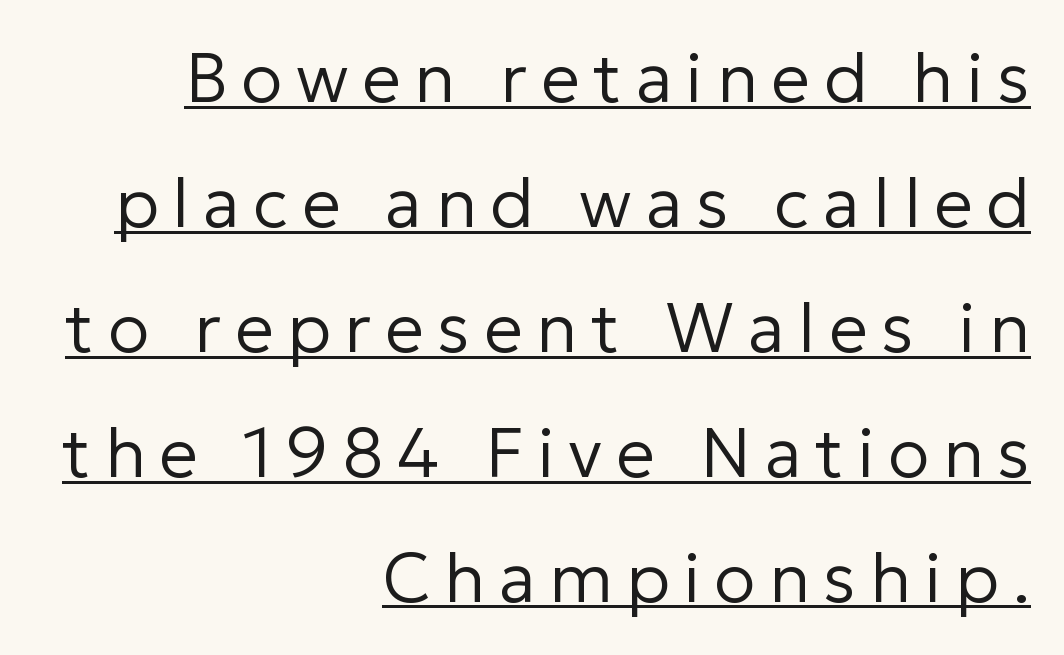
Q: Is the text bold? A: No.
Q: Is the text italic (slanted)? A: No, it is upright.
Q: Is the typeface a serif or a sans-serif typeface? A: Sans-serif.
Q: Is the text underlined? A: Yes.
Q: How is the paragraph aligned? A: Right-aligned.
Q: Is the spacing between letters normal or unusually wide? A: Unusually wide.
Q: Width (condensed, normal, or wide)? A: Normal.
Q: Stroke contrast? A: Low.
Q: x-height? A: Medium.
Q: Monospaced? A: No.
